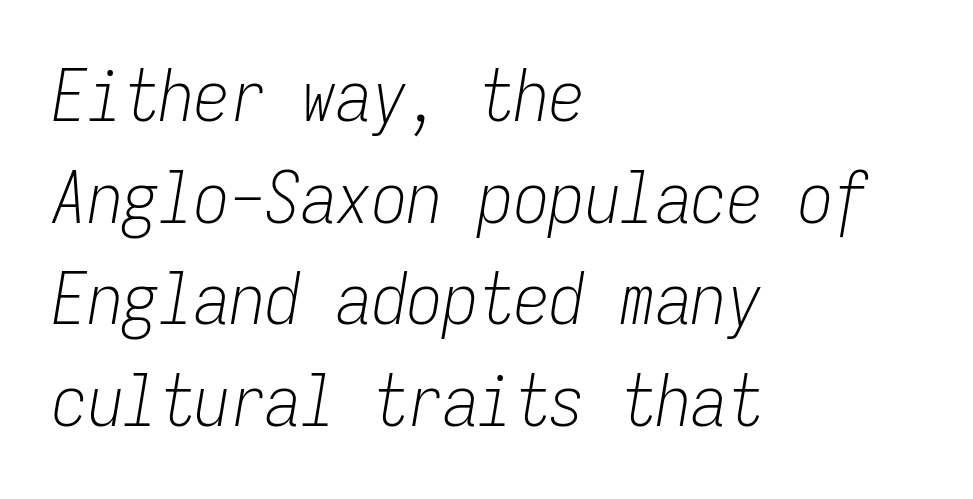
The image shows 71 px light, condensed type, italic (leaning right), monospaced; set left-aligned, normal line spacing (1.43x), normal letter spacing, not underlined; low stroke contrast and a medium x-height.
